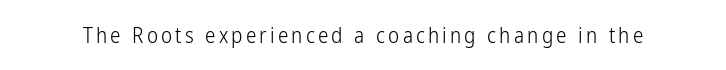
Q: Is the text bold? A: No.
Q: Is the text italic (slanted)? A: No, it is upright.
Q: Is the text underlined? A: No.
